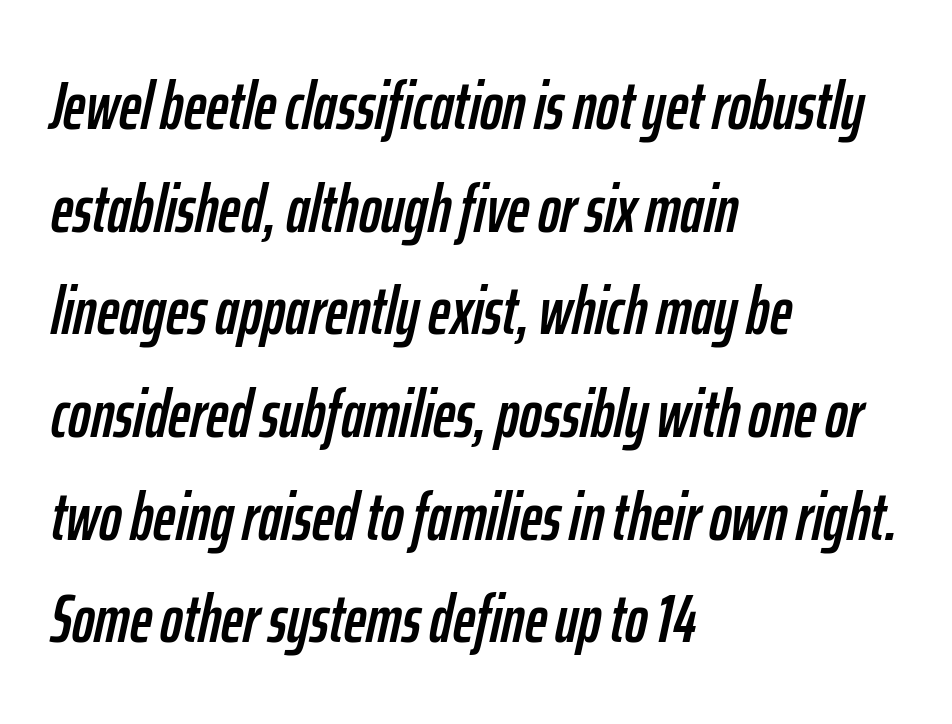
Each word holds together tightly as a unit, with standard inter-letter gaps. The leading is moderate, giving the passage an even texture. One-word summary of the alignment: left. In terms of posture, this sample is oblique.
